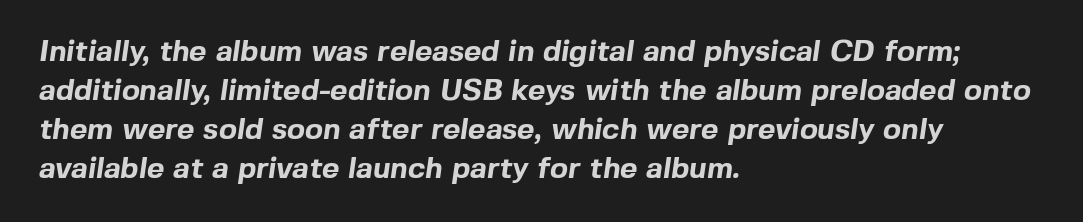
Character widths vary here, with narrow letters taking less room than wide ones. Typographically, this falls in the sans-serif category. The passage shown stacks its lines at a standard gap. A student would call this left alignment; a typographer would say flush left, rag right.
